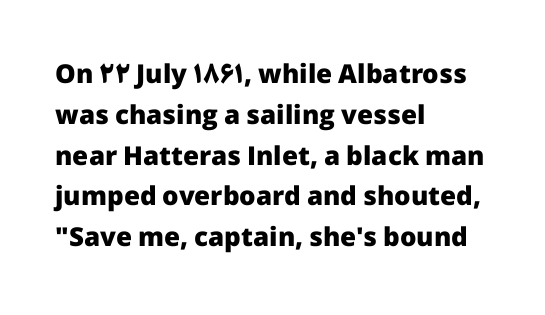
The image shows 26 px bold type, upright; set left-aligned, normal line spacing (1.57x), normal letter spacing, not underlined.
